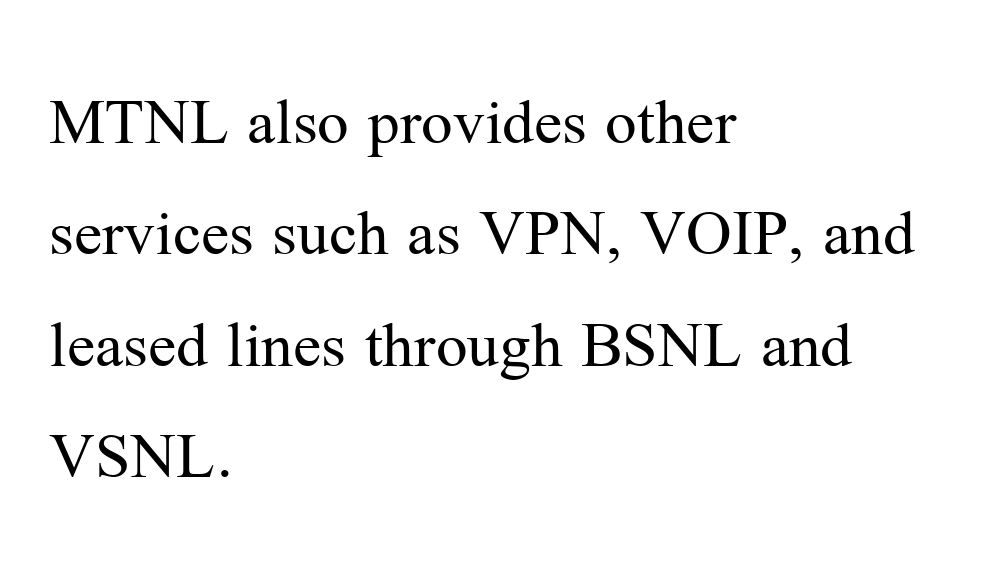
The axis of the letterforms is exactly vertical. Rule under the text: the space is simply empty. Leading matches the norm, producing a regular column. The letters sit at their default tracking, neither squeezed nor spread. The rendering anchors every line to the left-hand side. Regarding serifs, this sample has them.
